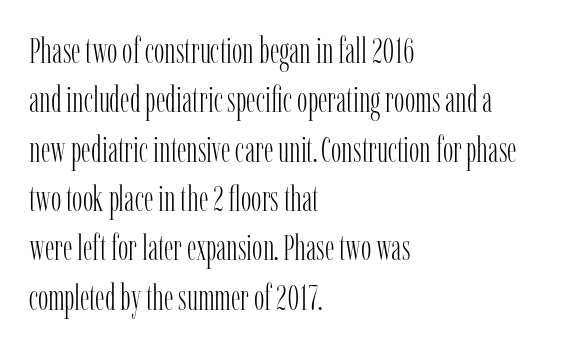
The type sits square on the baseline with zero lean. Underline: absent. The rendering shows small feet on the letterforms — a serif design. This sample uses plain, unmodified letter spacing. The block of text has a typical density, with ordinary space between rows.
